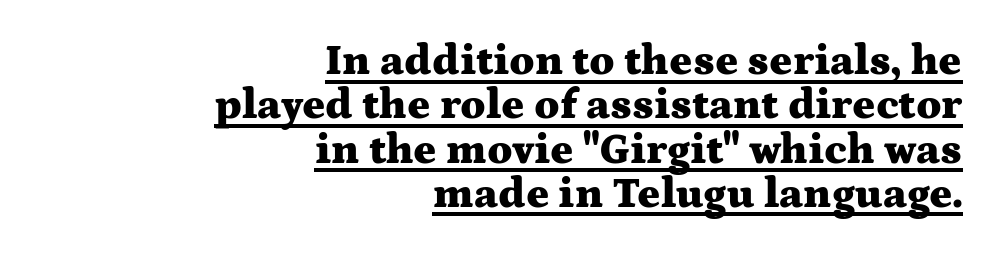
Q: Is the text bold? A: Yes.
Q: Is the text italic (slanted)? A: No, it is upright.
Q: Is the typeface a serif or a sans-serif typeface? A: Serif.
Q: Is the text underlined? A: Yes.
Q: How is the paragraph aligned? A: Right-aligned.
Q: Is the spacing between letters normal or unusually wide? A: Normal.
Q: Is the spacing between lines tight, normal or loose? A: Tight.
Q: Width (condensed, normal, or wide)? A: Wide.
Q: Stroke contrast? A: Medium.
Q: x-height? A: Medium.
Q: Monospaced? A: No.
